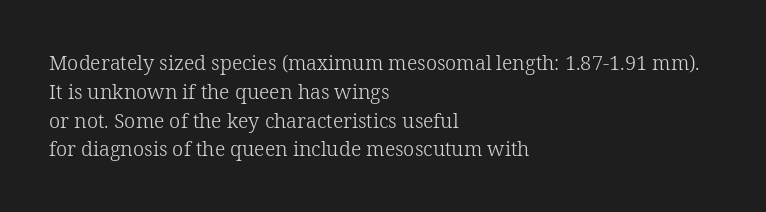
Q: Is the text bold? A: No.
Q: Is the text italic (slanted)? A: No, it is upright.
Q: Is the text underlined? A: No.
Q: How is the paragraph aligned? A: Left-aligned.
Q: Is the spacing between letters normal or unusually wide? A: Normal.
Q: Is the spacing between lines tight, normal or loose? A: Normal.
